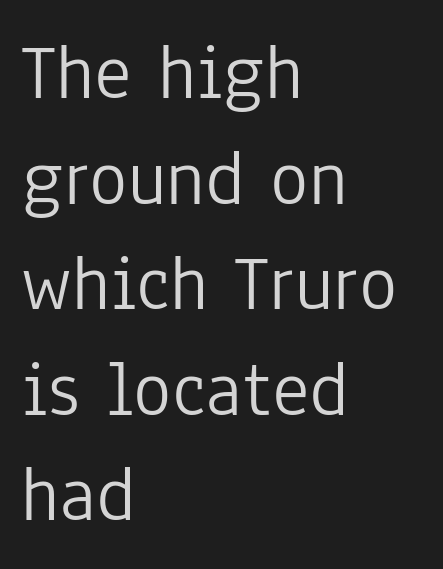
The image shows 80 px light, condensed sans-serif type, upright; set left-aligned, normal line spacing (1.32x), normal letter spacing, not underlined; low stroke contrast and a medium x-height.
